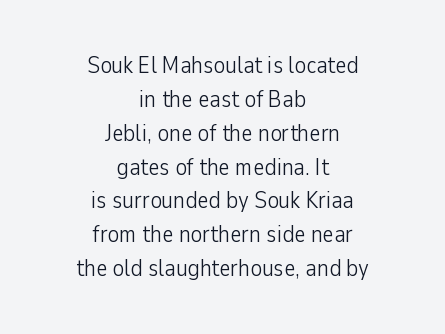
Stem width sits at or under what a default text font uses. Type without underlining. These lines sit exactly where default settings would place them. There is no visible air inserted between adjacent glyphs. Which margin do the lines hug? Neither — every line sits in the middle. Characters remain perfectly vertical along every line.
